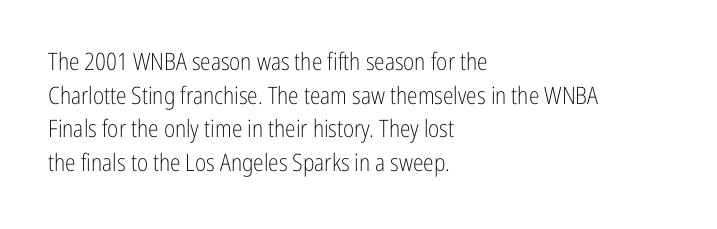
Does the copy run flush right? No — it runs flush left. Does extra space separate the letters? No, they use regular spacing. The letters look calm and open, with moderate or lighter stems. Beneath every word, the page is bare. Normally led — the rows are evenly, conventionally spaced.
